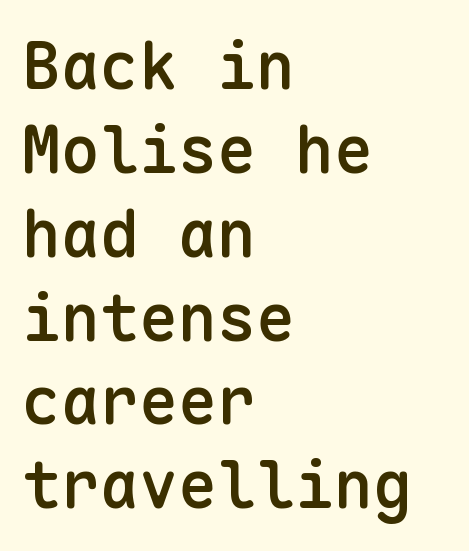
The image shows 65 px semibold sans-serif type, upright, monospaced; set left-aligned, normal line spacing (1.29x), normal letter spacing, not underlined; low stroke contrast and a medium x-height.
